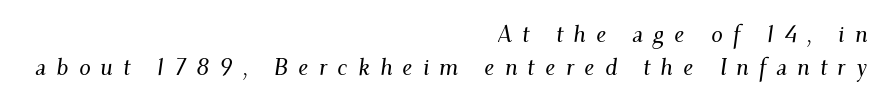
Q: Is the text italic (slanted)? A: Yes, it leans right by about 9 degrees.
Q: Is the text underlined? A: No.
Q: How is the paragraph aligned? A: Right-aligned.
Q: Is the spacing between letters normal or unusually wide? A: Unusually wide.
Q: Is the spacing between lines tight, normal or loose? A: Normal.
